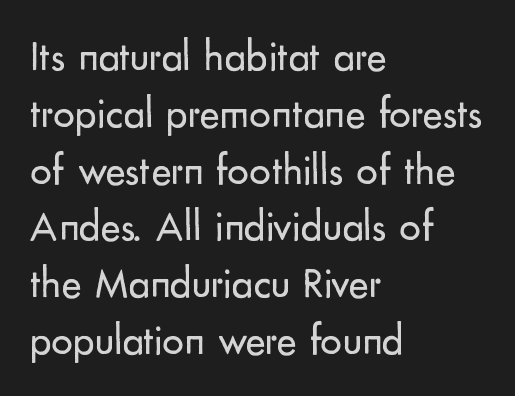
{"serif": "no", "italic": "no", "bold": "no", "weight": "regular", "width": "normal", "stroke_contrast": "low", "x_height": "small", "monospaced": "no", "underline": "no", "align": "left", "line_spacing": "normal", "line_spacing_ratio": 1.32, "letter_spacing": "normal", "letter_spacing_em": 0.0, "glyph_px": 43}
